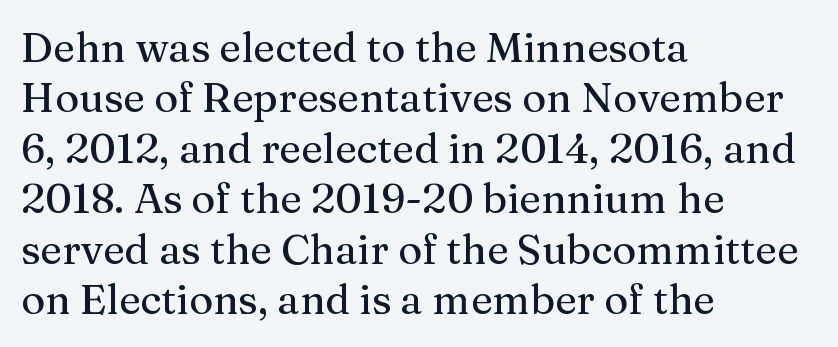
The image shows 41 px serif type, upright; set left-aligned, line spacing 1.23x, normal letter spacing, not underlined; medium stroke contrast and a medium x-height.
